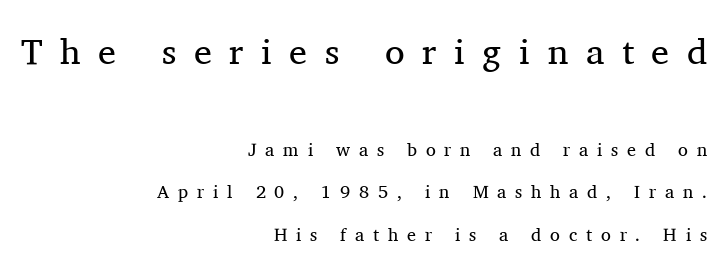
The strokes carry an ordinary text weight at most. Caption: expanded tracking, letters set apart. Is the block centered? No — it sits flush against the right margin. Any mark beneath the type? The region is blank. Leading: increased.
